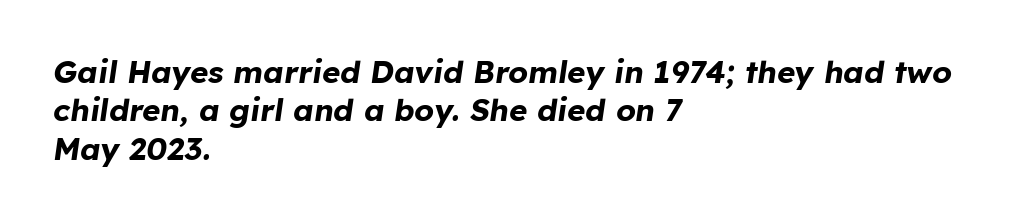
Quick note: italic. Character widths vary here, with narrow letters taking less room than wide ones. Heavy, bold letterforms. The paragraph has a hard left edge and a soft right edge. The specimen omits any rule beneath the text block's lines. These lines keep a tight, regular rhythm from letter to letter.
